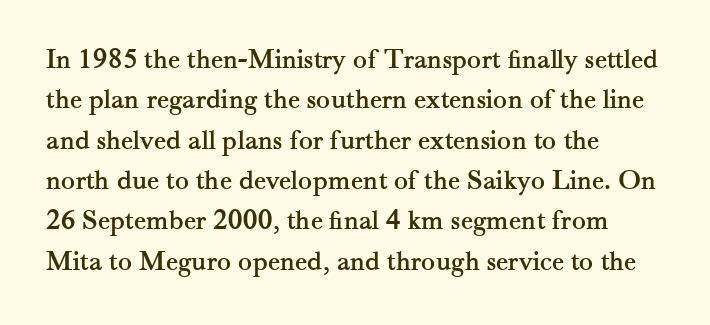
{"serif": "yes", "italic": "no", "width": "normal", "stroke_contrast": "medium", "x_height": "small", "monospaced": "no", "underline": "no", "align": "left", "line_spacing": "normal", "line_spacing_ratio": 1.39, "letter_spacing": "normal", "letter_spacing_em": 0.0, "glyph_px": 29}
